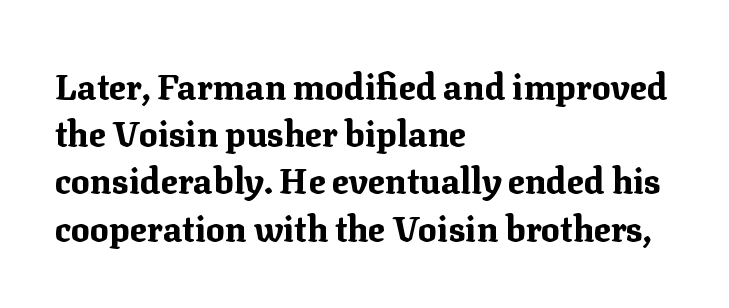
Q: Is the text bold? A: Yes.
Q: Is the text italic (slanted)? A: No, it is upright.
Q: Is the typeface a serif or a sans-serif typeface? A: Serif.
Q: Is the text underlined? A: No.
Q: How is the paragraph aligned? A: Left-aligned.
Q: Is the spacing between letters normal or unusually wide? A: Normal.
Q: Is the spacing between lines tight, normal or loose? A: Normal.
Q: Width (condensed, normal, or wide)? A: Normal.
Q: Stroke contrast? A: Medium.
Q: x-height? A: Medium.
Q: Monospaced? A: No.
